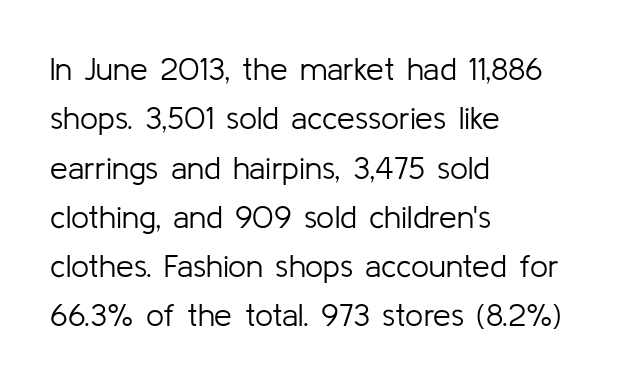
{"serif": "no", "italic": "no", "bold": "no", "weight": "light", "width": "normal", "stroke_contrast": "low", "x_height": "medium", "monospaced": "no", "underline": "no", "align": "left", "line_spacing": "normal", "line_spacing_ratio": 1.54, "letter_spacing": "normal", "letter_spacing_em": 0.0, "glyph_px": 32}
